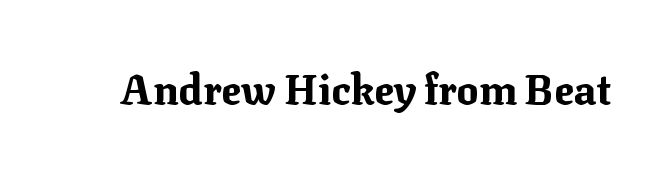
The glyphs in this specimen are seriffed. This sample has the flowing, uneven cadence of proportional lettering. Each glyph is drawn with heavy, bold strokes. Vertical strokes here are truly vertical. A typesetter would call this zero additional tracking. A clean baseline with only descenders dipping below it.
